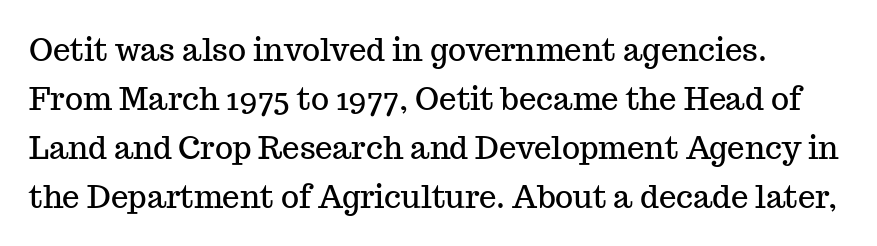
{"serif": "yes", "italic": "no", "width": "normal", "stroke_contrast": "medium", "x_height": "medium", "monospaced": "no", "underline": "no", "line_spacing": "normal", "line_spacing_ratio": 1.58, "letter_spacing": "normal", "letter_spacing_em": 0.0, "glyph_px": 31}
